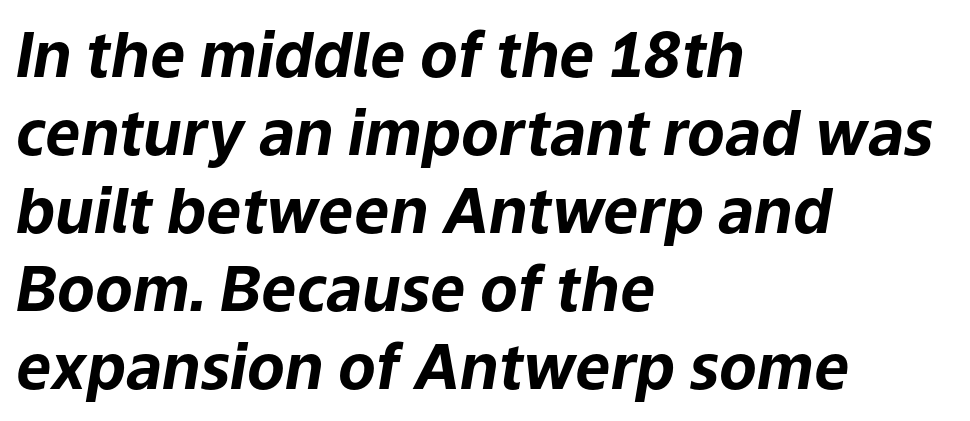
Q: Is the text bold? A: Yes.
Q: Is the text italic (slanted)? A: Yes, it leans right by about 9 degrees.
Q: Is the text underlined? A: No.
Q: How is the paragraph aligned? A: Left-aligned.
Q: Is the spacing between letters normal or unusually wide? A: Normal.
Q: Is the spacing between lines tight, normal or loose? A: Normal.
Q: Width (condensed, normal, or wide)? A: Normal.
Q: Stroke contrast? A: Low.
Q: x-height? A: Medium.
Q: Monospaced? A: No.
